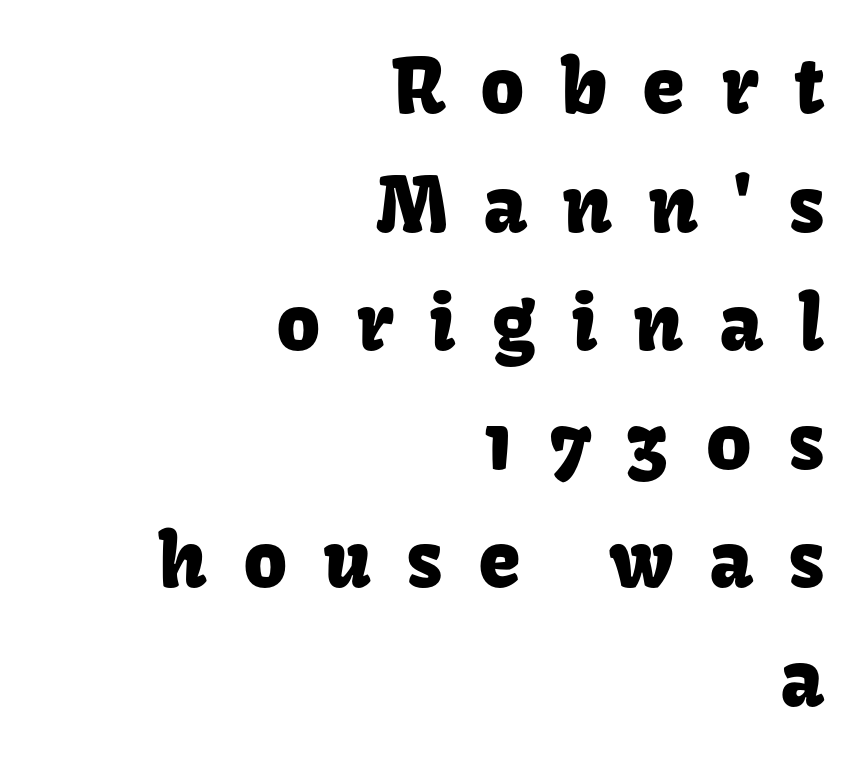
Q: Is the text italic (slanted)? A: No, it is upright.
Q: Is the typeface a serif or a sans-serif typeface? A: Sans-serif.
Q: Is the text underlined? A: No.
Q: How is the paragraph aligned? A: Right-aligned.
Q: Is the spacing between letters normal or unusually wide? A: Unusually wide.
Q: Is the spacing between lines tight, normal or loose? A: Normal.
Q: Width (condensed, normal, or wide)? A: Normal.
Q: Stroke contrast? A: Low.
Q: x-height? A: Medium.
Q: Monospaced? A: No.
